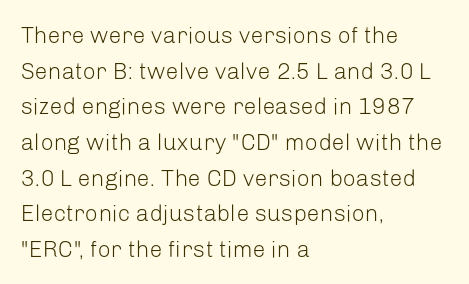
Baseline-to-baseline distance is the conventional proportion of letter height. The passage is arranged the way most books set body copy — flush left. The glyphs are unaccompanied by any horizontal stroke below them. The gaps between neighbouring characters are ordinary and unremarkable.
